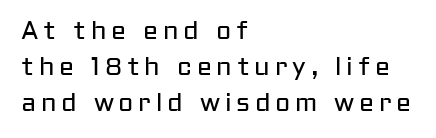
Q: Is the text bold? A: No.
Q: Is the text italic (slanted)? A: No, it is upright.
Q: Is the text underlined? A: No.
Q: How is the paragraph aligned? A: Left-aligned.
Q: Is the spacing between lines tight, normal or loose? A: Normal.
